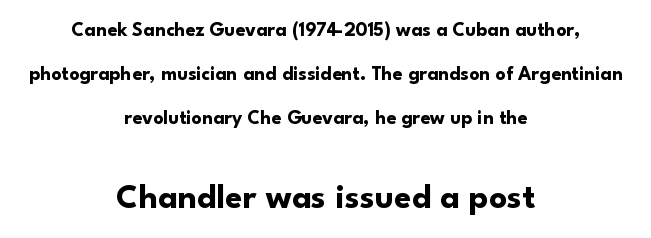
{"serif": "no", "italic": "no", "bold": "yes", "weight": "bold", "width": "normal", "stroke_contrast": "low", "x_height": "small", "monospaced": "no", "underline": "no", "align": "center", "line_spacing": "loose", "line_spacing_ratio": 2.21, "letter_spacing": "normal", "letter_spacing_em": 0.0, "larger_block": "second", "size_ratio": 1.75, "glyph_px": 35}
